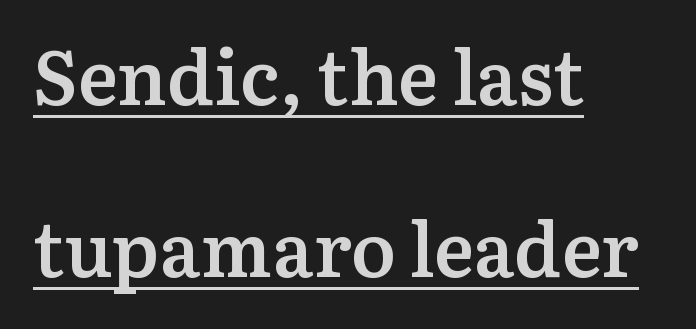
The image shows 75 px semibold serif type, upright; set left-aligned, loose line spacing (2.29x), normal letter spacing, underlined; medium stroke contrast and a medium x-height.
